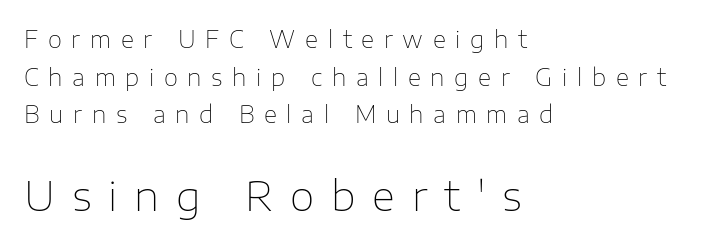
Q: Is the text bold? A: No.
Q: Is the text italic (slanted)? A: No, it is upright.
Q: Is the typeface a serif or a sans-serif typeface? A: Sans-serif.
Q: Is the text underlined? A: No.
Q: How is the paragraph aligned? A: Left-aligned.
Q: Is the spacing between letters normal or unusually wide? A: Unusually wide.
Q: Is the spacing between lines tight, normal or loose? A: Normal.
Q: Which block of text is set in a larger size, the first (top) or the second (bottom)? A: The second (bottom) one.
Q: Width (condensed, normal, or wide)? A: Normal.
Q: Stroke contrast? A: Low.
Q: x-height? A: Medium.
Q: Monospaced? A: No.
